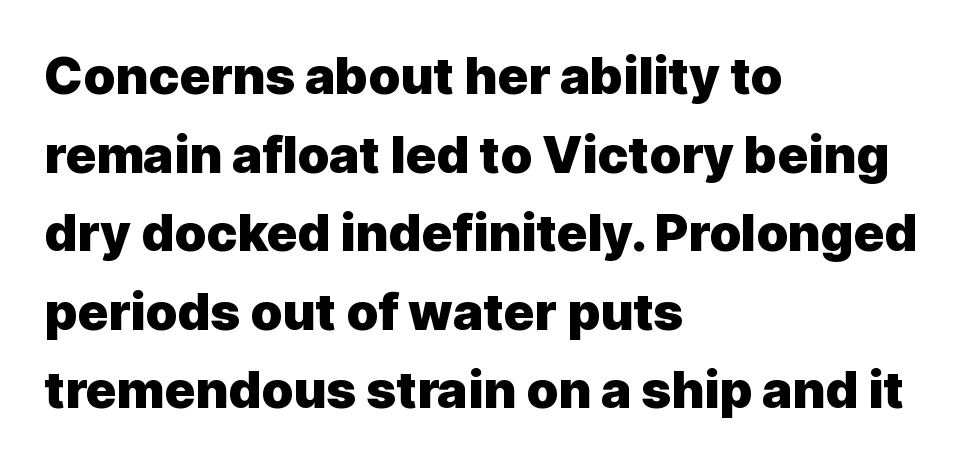
{"serif": "no", "italic": "no", "bold": "yes", "weight": "heavy", "width": "normal", "x_height": "medium", "monospaced": "no", "underline": "no", "align": "left", "line_spacing": "normal", "line_spacing_ratio": 1.54, "letter_spacing": "normal", "letter_spacing_em": 0.0, "glyph_px": 51}
